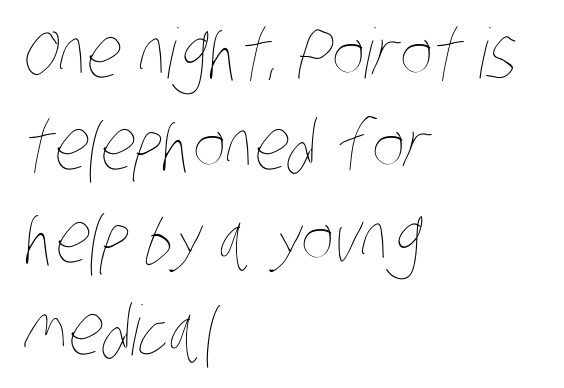
Q: Is the text bold? A: No.
Q: Is the text underlined? A: No.
Q: How is the paragraph aligned? A: Left-aligned.
Q: Is the spacing between letters normal or unusually wide? A: Normal.
Q: Is the spacing between lines tight, normal or loose? A: Normal.
Q: Width (condensed, normal, or wide)? A: Condensed.
Q: Stroke contrast? A: Low.
Q: x-height? A: Large.
Q: Monospaced? A: No.
